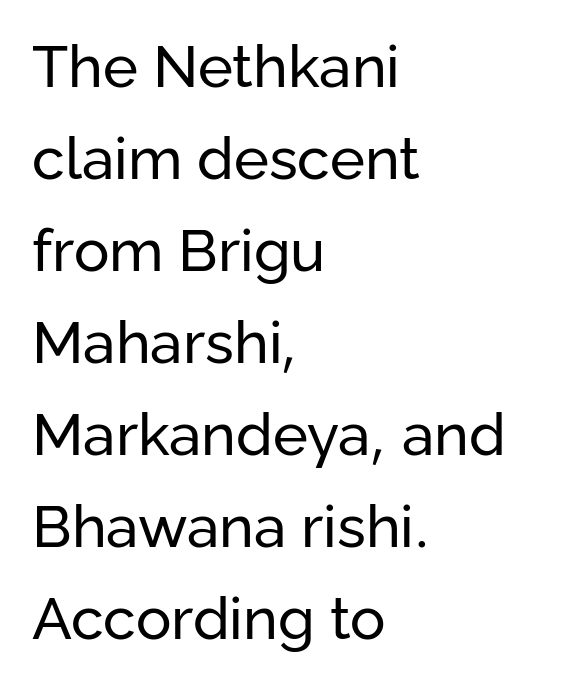
The image shows 59 px regular-weight sans-serif type, upright; set left-aligned, normal line spacing (1.56x), normal letter spacing, not underlined; low stroke contrast and a medium x-height.
